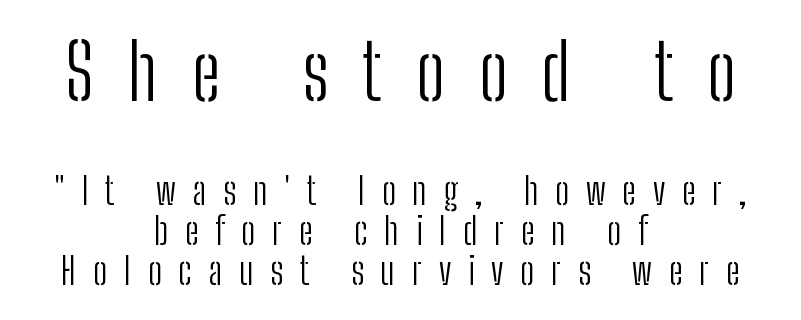
Q: Is the text bold? A: No.
Q: Is the text italic (slanted)? A: No, it is upright.
Q: Is the typeface a serif or a sans-serif typeface? A: Sans-serif.
Q: Is the text underlined? A: No.
Q: How is the paragraph aligned? A: Centered.
Q: Is the spacing between letters normal or unusually wide? A: Unusually wide.
Q: Is the spacing between lines tight, normal or loose? A: Tight.
Q: Which block of text is set in a larger size, the first (top) or the second (bottom)? A: The first (top) one.
Q: Width (condensed, normal, or wide)? A: Condensed.
Q: Stroke contrast? A: Low.
Q: x-height? A: Medium.
Q: Monospaced? A: No.
